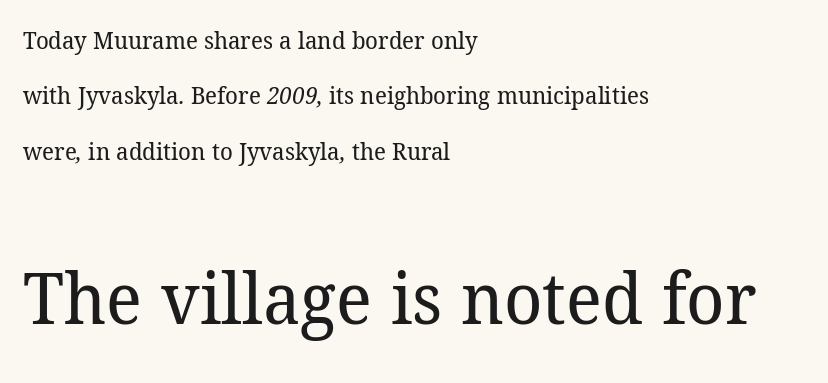
The image shows 72 px regular-weight serif type; set left-aligned, loose line spacing (2.31x), normal letter spacing, not underlined; the second (bottom) block is 3.0x larger; low stroke contrast and a medium x-height.
